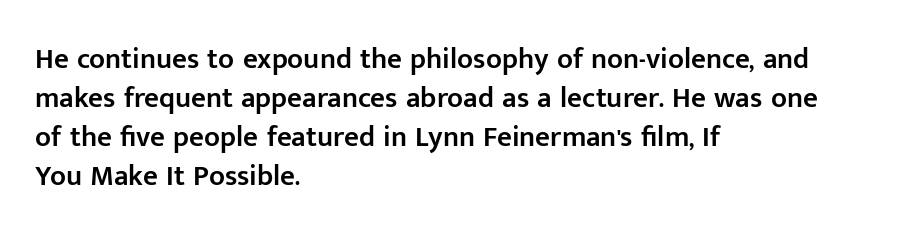
The image shows 29 px semibold sans-serif type, upright; set left-aligned, normal line spacing (1.34x), normal letter spacing, not underlined; low stroke contrast and a medium x-height.
